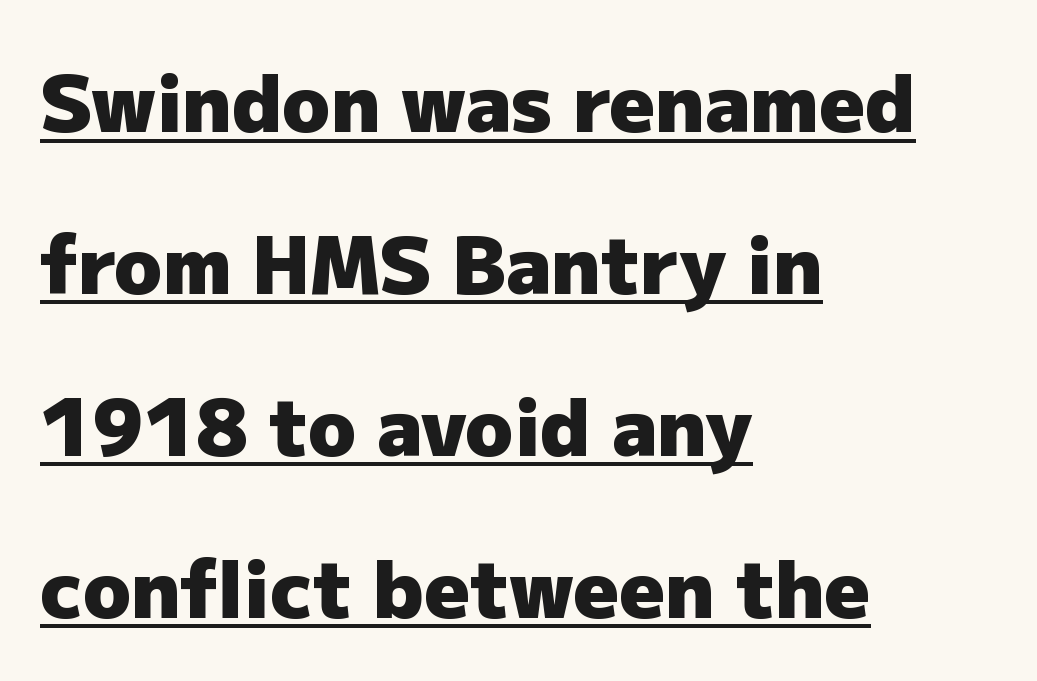
Q: Is the text bold? A: Yes.
Q: Is the text italic (slanted)? A: No, it is upright.
Q: Is the typeface a serif or a sans-serif typeface? A: Sans-serif.
Q: Is the text underlined? A: Yes.
Q: How is the paragraph aligned? A: Left-aligned.
Q: Is the spacing between letters normal or unusually wide? A: Normal.
Q: Is the spacing between lines tight, normal or loose? A: Loose.
Q: Width (condensed, normal, or wide)? A: Normal.
Q: Stroke contrast? A: Low.
Q: x-height? A: Medium.
Q: Monospaced? A: No.
